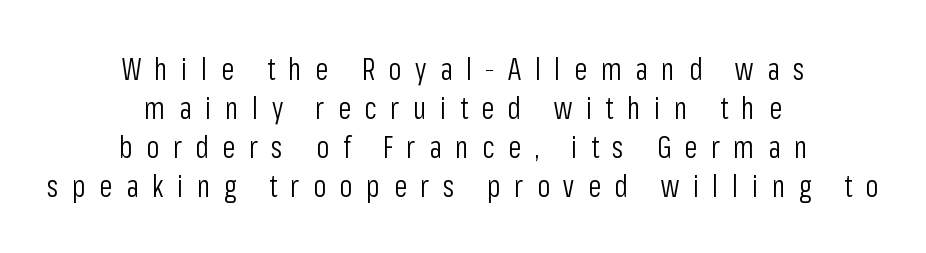
You could not count columns in this text — the font is proportionally spaced. The block of text has a typical density, with ordinary space between rows. This sample uses a sans-serif face. Which margin do the lines hug? Neither — every line sits in the middle. No extra ink here — the face is not bold. Does the lettering tilt? It doesn't — this is upright.
